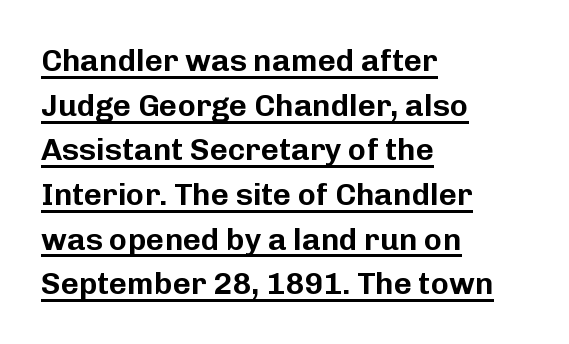
The image shows 31 px sans-serif type, upright; set left-aligned, normal line spacing (1.44x), normal letter spacing, underlined; low stroke contrast and a medium x-height.
